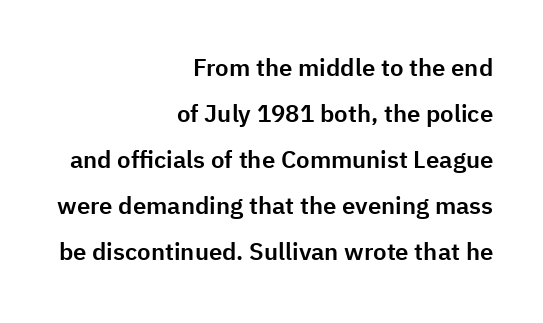
Words appear dense and cohesive because spacing is normal. Reading down the column, the eye jumps a long way to each next line. The specimen omits any rule beneath the text block's lines. The rag falls on the left side of this text block. The font's upright variant was chosen for this text.
